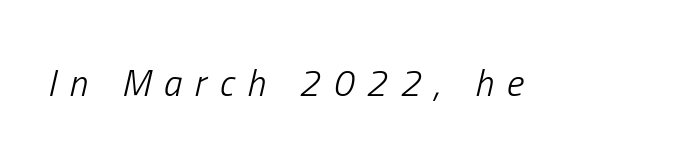
Q: Is the text bold? A: No.
Q: Is the text italic (slanted)? A: Yes, it leans right by about 13 degrees.
Q: Is the text underlined? A: No.
Q: Is the spacing between letters normal or unusually wide? A: Unusually wide.
Q: Width (condensed, normal, or wide)? A: Condensed.
Q: Stroke contrast? A: Low.
Q: x-height? A: Medium.
Q: Monospaced? A: No.
